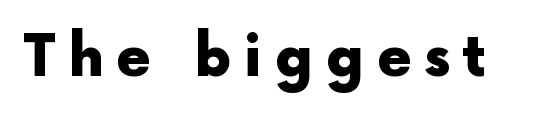
The image shows 56 px heavy sans-serif type, upright; set unusually wide letter spacing (+0.23 em), not underlined; a medium x-height.
